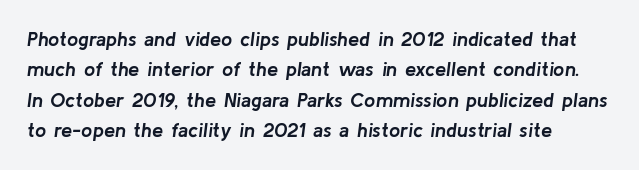
Q: Is the text bold? A: Yes.
Q: Is the text italic (slanted)? A: Yes, it leans right by about 8 degrees.
Q: Is the text underlined? A: No.
Q: How is the paragraph aligned? A: Left-aligned.
Q: Is the spacing between letters normal or unusually wide? A: Normal.
Q: Is the spacing between lines tight, normal or loose? A: Normal.
